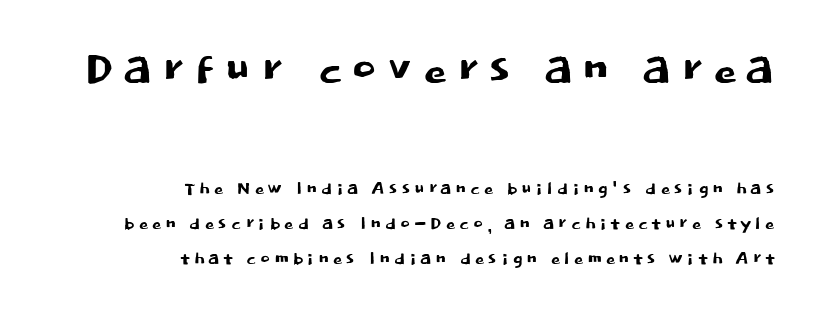
The image shows 61 px sans-serif type, upright; set right-aligned, normal line spacing (1.45x), not underlined; the first (top) block is 2.54x larger; low stroke contrast and a large x-height.
